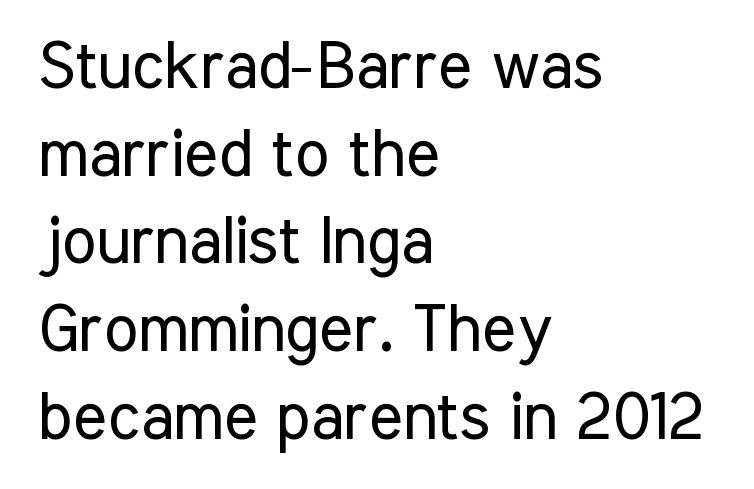
Type style note: lacks serifs. Left-aligned paragraph, ragged on the right. Ink coverage per letter is moderate at most. Default kerning and tracking; the words read as compact shapes. Normally led — the rows are evenly, conventionally spaced. Looks like regular typesetting: each glyph gets only the width it needs.
